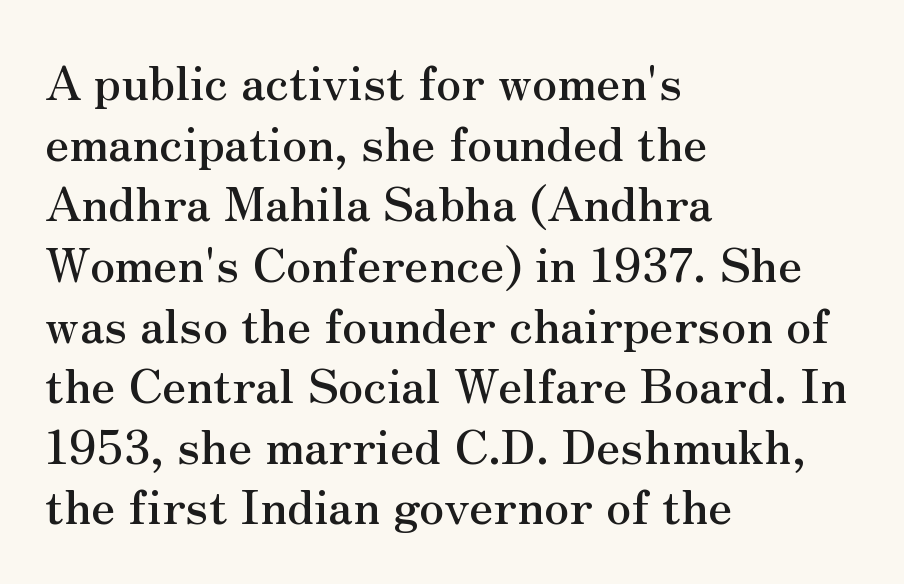
Q: Is the text italic (slanted)? A: No, it is upright.
Q: Is the typeface a serif or a sans-serif typeface? A: Serif.
Q: Is the text underlined? A: No.
Q: How is the paragraph aligned? A: Left-aligned.
Q: Is the spacing between letters normal or unusually wide? A: Normal.
Q: Is the spacing between lines tight, normal or loose? A: Normal.
Q: Width (condensed, normal, or wide)? A: Normal.
Q: Stroke contrast? A: Medium.
Q: x-height? A: Small.
Q: Monospaced? A: No.
